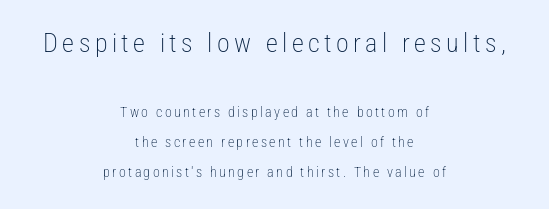
Nobody drew a line under any word here. No extra ink here — the face is not bold. Typeset on center — no edge is straight. The line-height multiplier appears high, well above default.
